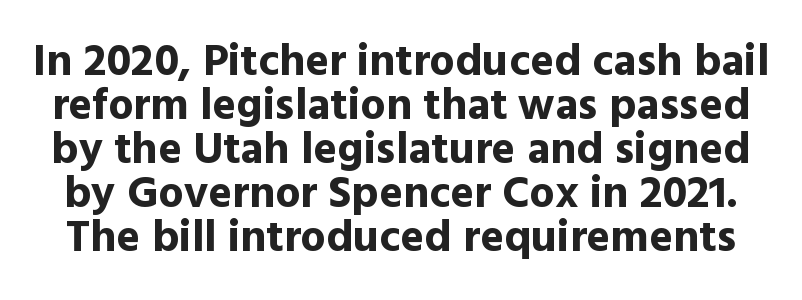
Q: Is the text bold? A: Yes.
Q: Is the text italic (slanted)? A: No, it is upright.
Q: Is the typeface a serif or a sans-serif typeface? A: Sans-serif.
Q: Is the text underlined? A: No.
Q: Is the spacing between letters normal or unusually wide? A: Normal.
Q: Is the spacing between lines tight, normal or loose? A: Tight.
Q: Width (condensed, normal, or wide)? A: Normal.
Q: x-height? A: Medium.
Q: Monospaced? A: No.
